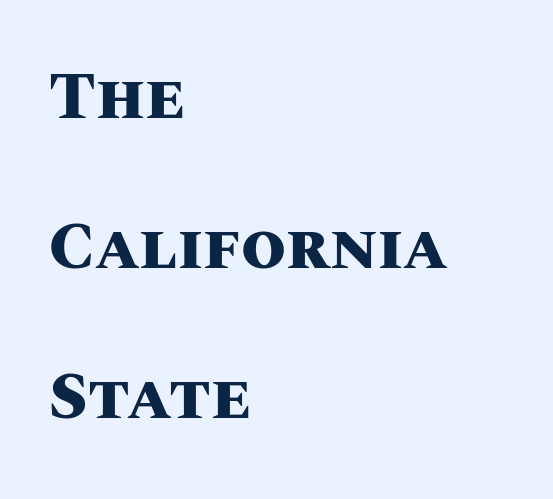
Each letter keeps its own natural width here, so spacing adapts to shape. A student would call this left alignment; a typographer would say flush left, rag right. Honestly, there is no underline to notice here at all. Is the letter spacing exaggerated? No — it looks like the ordinary default. Posture: vertical. The font is running at its bold setting.
